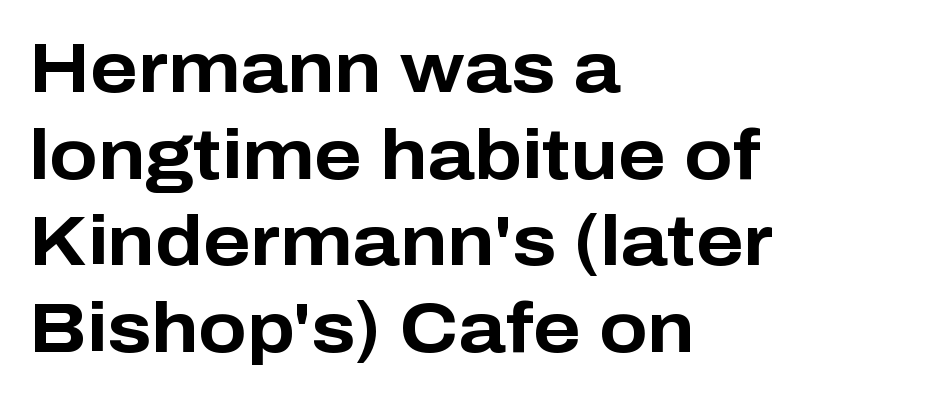
The tracking reads as untouched default to a designer's eye. Summary of weight: heavy, a full bold. Serifs: no, the terminals of the letterforms are clean. No word sits above an underline.
